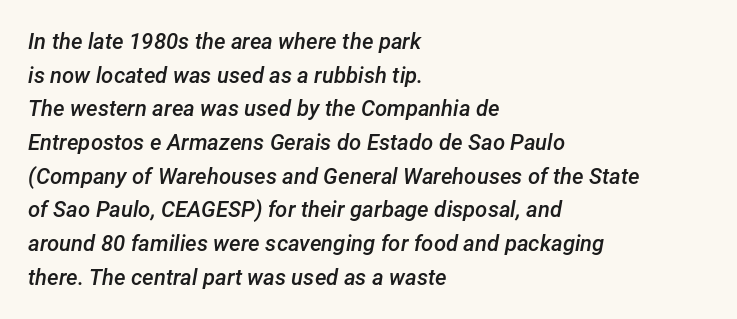
{"italic": "yes", "lean": "right", "slant_degrees": 12, "bold": "semi", "underline": "no", "align": "left", "line_spacing": "normal", "line_spacing_ratio": 1.53, "letter_spacing": "normal", "letter_spacing_em": 0.0, "glyph_px": 22}
